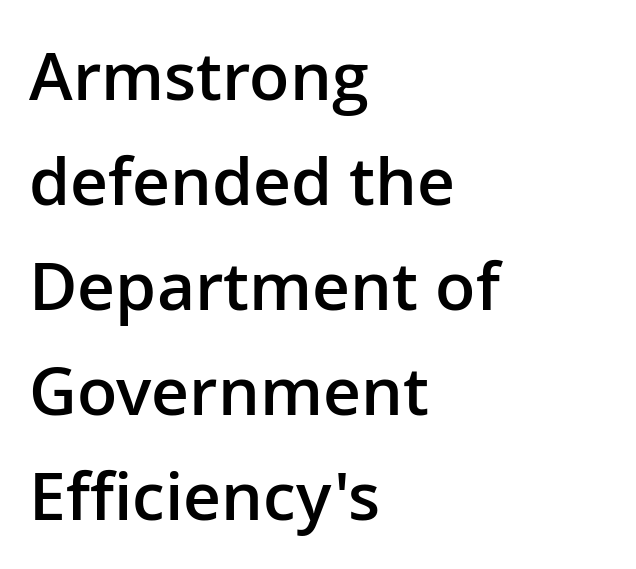
Which margin do the lines hug? The left one — the right edge is uneven. Only glyphs here, with clear space below each row. The lines sit at an ordinary, default distance from one another. This is the regular roman posture of the typeface. Does the type have serifs? No, each stem ends abruptly. These lines are rendered in a variable-pitch font.
